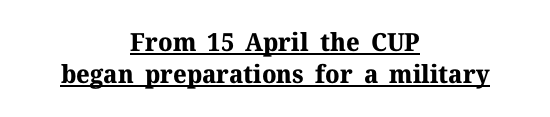
Q: Is the text bold? A: Yes.
Q: Is the text italic (slanted)? A: No, it is upright.
Q: Is the text underlined? A: Yes.
Q: How is the paragraph aligned? A: Centered.
Q: Is the spacing between letters normal or unusually wide? A: Normal.
Q: Is the spacing between lines tight, normal or loose? A: Normal.
